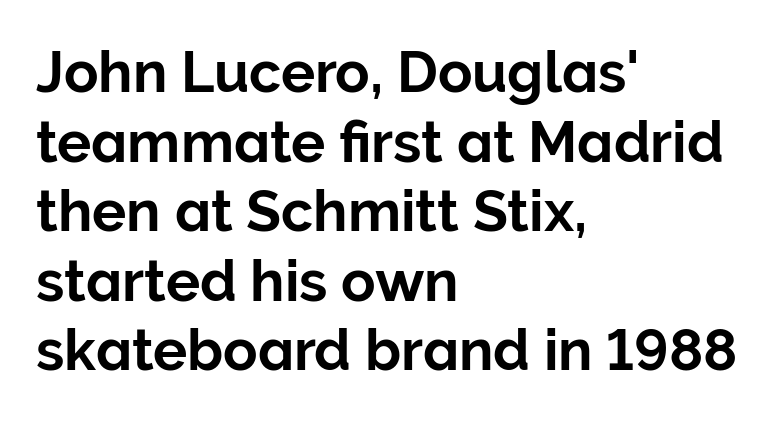
The image shows 57 px sans-serif type, upright; set left-aligned, line spacing 1.22x, normal letter spacing, not underlined; low stroke contrast and a medium x-height.
